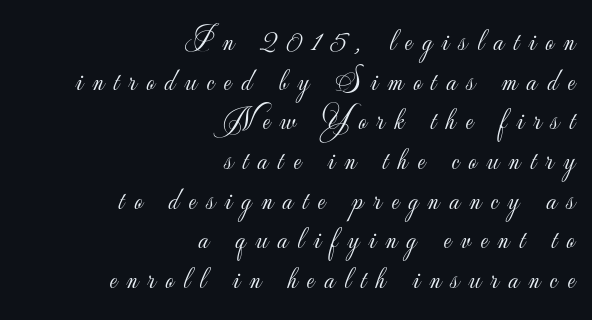
Q: Is the text bold? A: No.
Q: Is the text italic (slanted)? A: Yes.
Q: Is the typeface a serif or a sans-serif typeface? A: Sans-serif.
Q: Is the text underlined? A: No.
Q: How is the paragraph aligned? A: Right-aligned.
Q: Is the spacing between letters normal or unusually wide? A: Unusually wide.
Q: Width (condensed, normal, or wide)? A: Normal.
Q: Stroke contrast? A: Low.
Q: x-height? A: Small.
Q: Monospaced? A: No.
